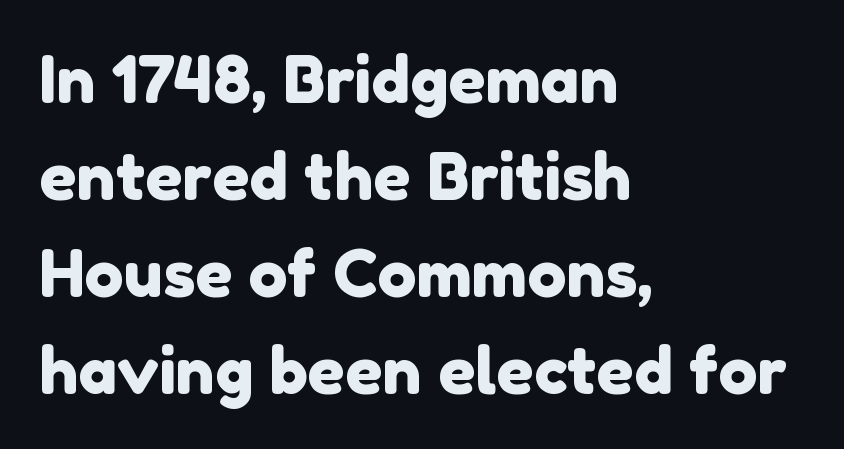
Students, note that the glyphs here touch the page at normal intervals. All the whitespace from short lines collects on the right. These lines are rendered in a variable-pitch font. Compared with typical paragraphs, the rows here are spaced about the same.
